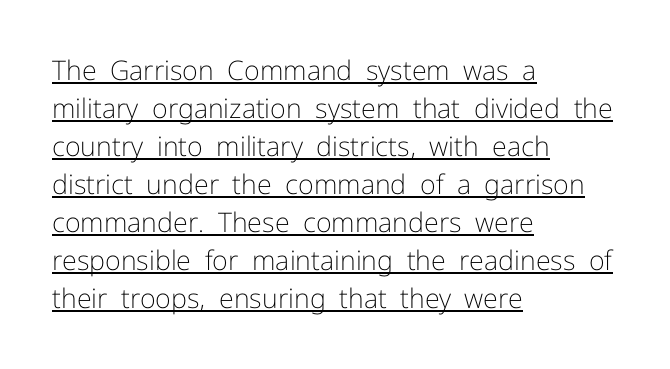
The image shows 27 px text type, upright; set left-aligned, normal line spacing (1.41x), normal letter spacing, underlined.
